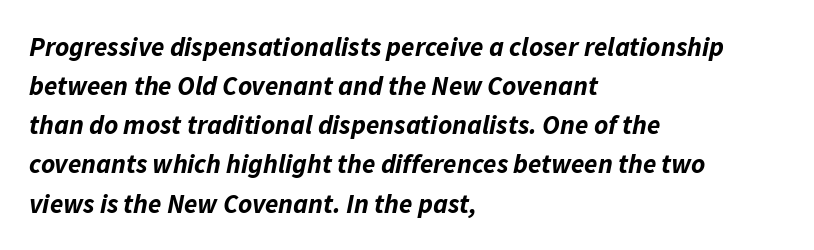
The image shows 27 px bold type, italic (leaning right); set left-aligned, normal line spacing (1.45x), normal letter spacing, not underlined.
